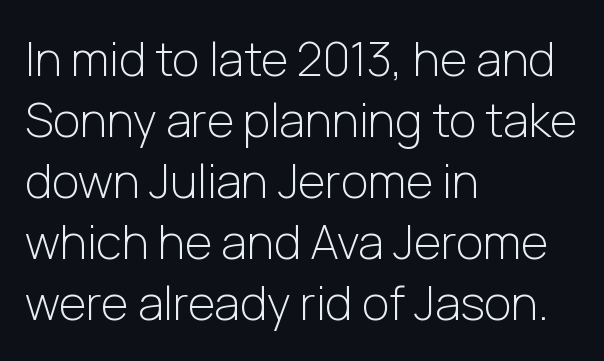
{"serif": "no", "italic": "no", "bold": "no", "weight": "light", "width": "normal", "stroke_contrast": "low", "x_height": "medium", "monospaced": "no", "underline": "no", "align": "left", "line_spacing": "normal", "line_spacing_ratio": 1.3, "letter_spacing": "normal", "letter_spacing_em": 0.0, "glyph_px": 47}
